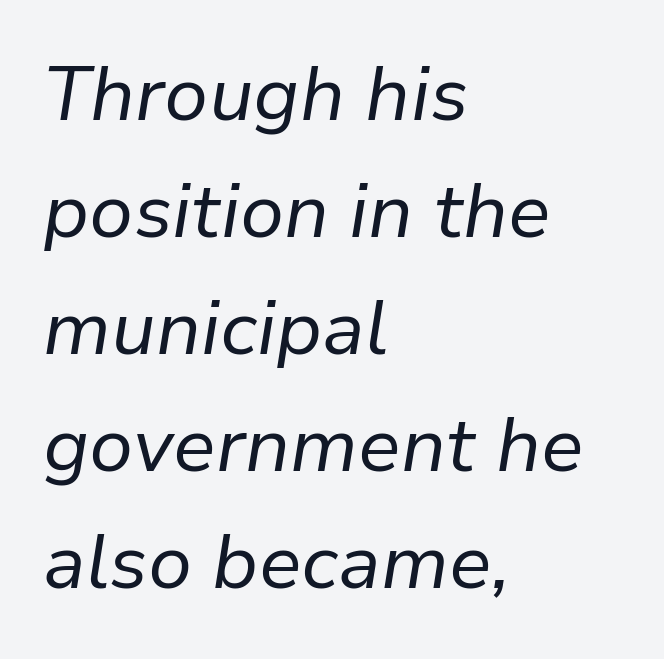
{"italic": "yes", "lean": "right", "slant_degrees": 9, "bold": "no", "weight": "regular", "width": "normal", "stroke_contrast": "low", "x_height": "medium", "monospaced": "no", "underline": "no", "align": "left", "line_spacing": "normal", "line_spacing_ratio": 1.54, "letter_spacing": "normal", "letter_spacing_em": 0.0, "glyph_px": 76}
